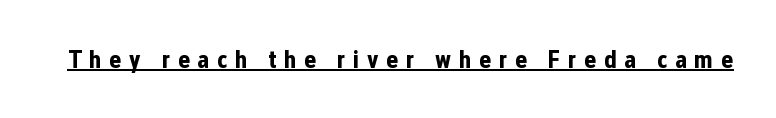
{"italic": "no", "bold": "yes", "underline": "yes", "letter_spacing": "wide", "letter_spacing_em": 0.29, "glyph_px": 26}
